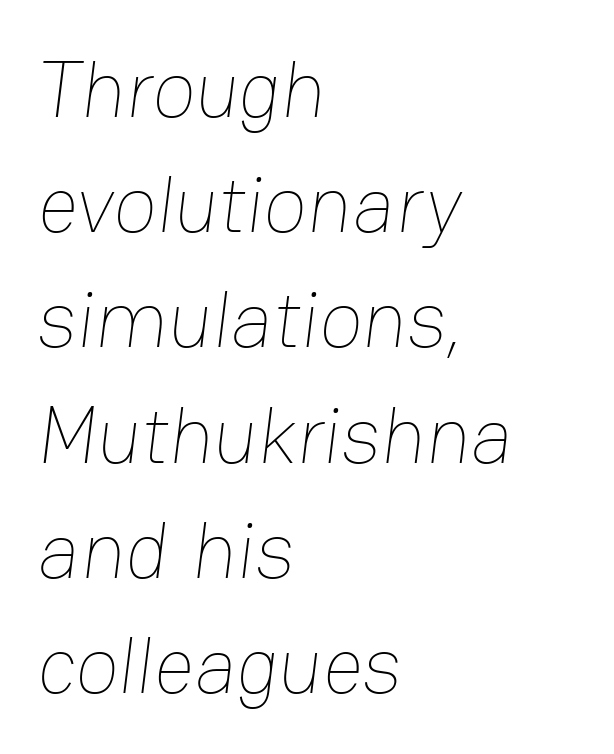
Q: Is the text bold? A: No.
Q: Is the text underlined? A: No.
Q: How is the paragraph aligned? A: Left-aligned.
Q: Is the spacing between letters normal or unusually wide? A: Normal.
Q: Is the spacing between lines tight, normal or loose? A: Normal.
Q: Width (condensed, normal, or wide)? A: Normal.
Q: Stroke contrast? A: Low.
Q: x-height? A: Medium.
Q: Monospaced? A: No.
